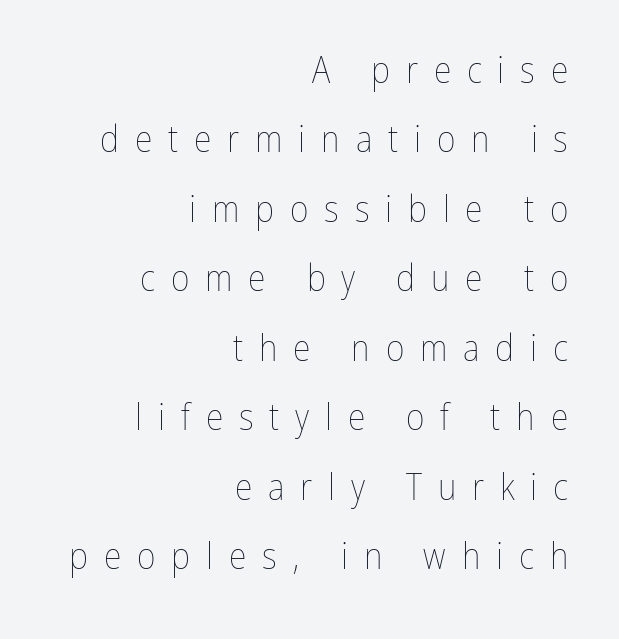
These lines stack with their right ends in a neat column. This sample uses expanded letter spacing, leaving extra air between glyphs. Widely set lines give the paragraph a tall, airy silhouette. No italicization has been applied; the sample stays upright. Decoration check: the copy has no underline. Weight: not bold — regular or lighter.
